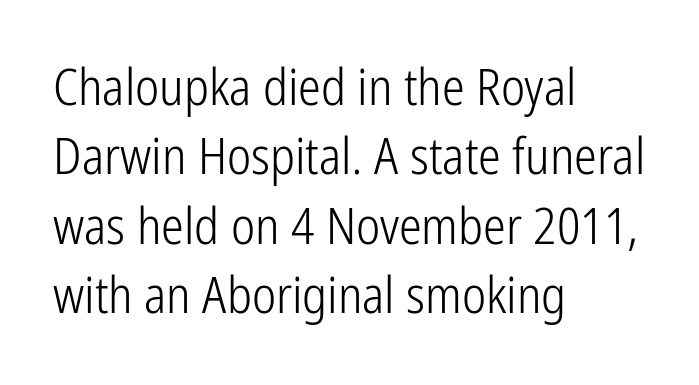
If you drew a line through each stem, it would be perfectly vertical. The passage shown is typed in a proportional face where columns would drift. Bold? No — there's no thickening of the strokes. These lines are composed in type without serifs. The paragraph shown leans on its left margin. Tracking value appears to be zero — textbook default spacing.
